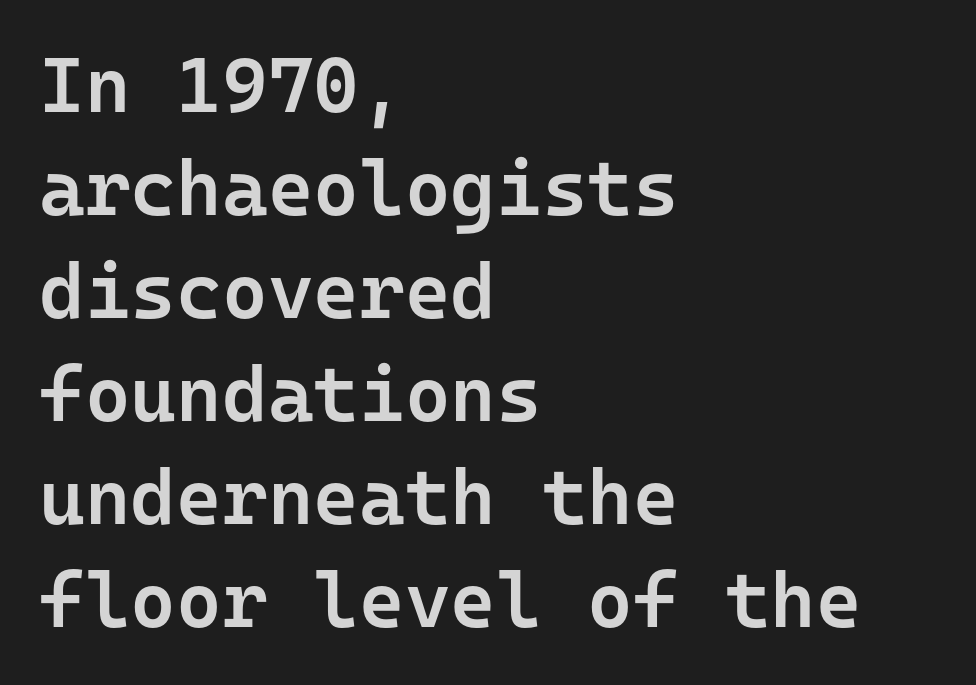
Q: Is the text bold? A: Semi-bold.
Q: Is the text italic (slanted)? A: No, it is upright.
Q: Is the typeface a serif or a sans-serif typeface? A: Sans-serif.
Q: Is the text underlined? A: No.
Q: How is the paragraph aligned? A: Left-aligned.
Q: Is the spacing between letters normal or unusually wide? A: Normal.
Q: Is the spacing between lines tight, normal or loose? A: Normal.
Q: Width (condensed, normal, or wide)? A: Normal.
Q: Stroke contrast? A: Low.
Q: x-height? A: Medium.
Q: Monospaced? A: Yes.
